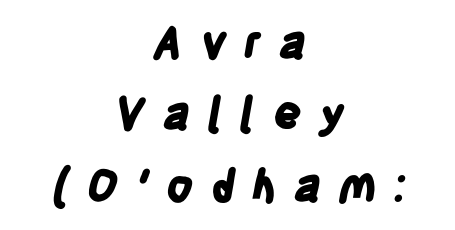
{"serif": "no", "bold": "yes", "weight": "bold", "width": "condensed", "stroke_contrast": "low", "x_height": "large", "monospaced": "no", "underline": "no", "align": "center", "line_spacing": "normal", "line_spacing_ratio": 1.62, "letter_spacing": "wide", "letter_spacing_em": 0.39, "glyph_px": 44}
